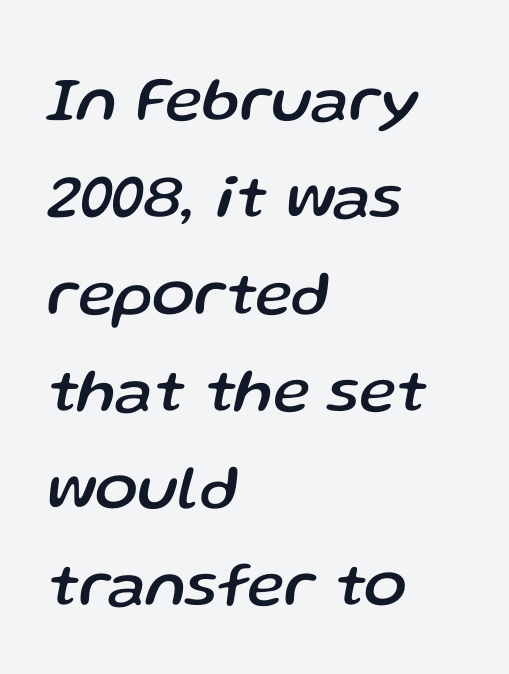
Q: Is the text italic (slanted)? A: Yes, it leans right by about 13 degrees.
Q: Is the text underlined? A: No.
Q: How is the paragraph aligned? A: Left-aligned.
Q: Is the spacing between letters normal or unusually wide? A: Normal.
Q: Is the spacing between lines tight, normal or loose? A: Normal.
Q: Width (condensed, normal, or wide)? A: Normal.
Q: Stroke contrast? A: Low.
Q: x-height? A: Medium.
Q: Monospaced? A: No.
